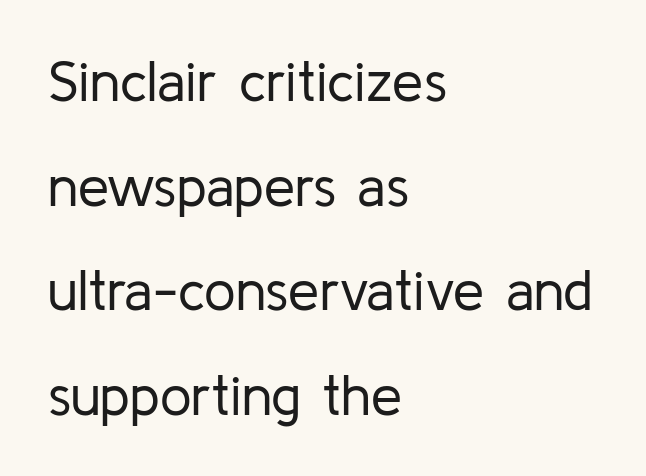
Q: Is the text bold? A: No.
Q: Is the text italic (slanted)? A: No, it is upright.
Q: Is the typeface a serif or a sans-serif typeface? A: Sans-serif.
Q: Is the text underlined? A: No.
Q: How is the paragraph aligned? A: Left-aligned.
Q: Is the spacing between letters normal or unusually wide? A: Normal.
Q: Width (condensed, normal, or wide)? A: Normal.
Q: Stroke contrast? A: Low.
Q: x-height? A: Medium.
Q: Monospaced? A: No.
